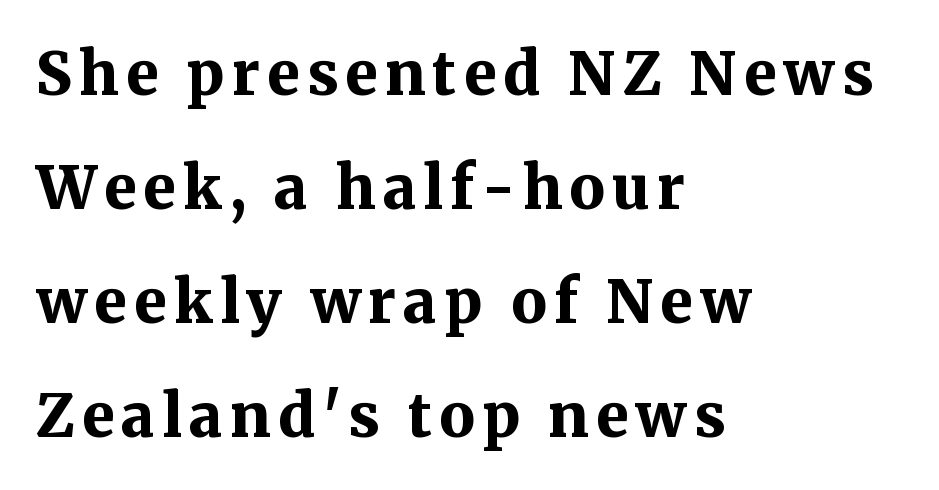
{"serif": "yes", "italic": "no", "bold": "yes", "weight": "bold", "width": "normal", "stroke_contrast": "medium", "x_height": "medium", "monospaced": "no", "underline": "no", "align": "left", "line_spacing": "loose", "line_spacing_ratio": 1.93, "glyph_px": 59}
